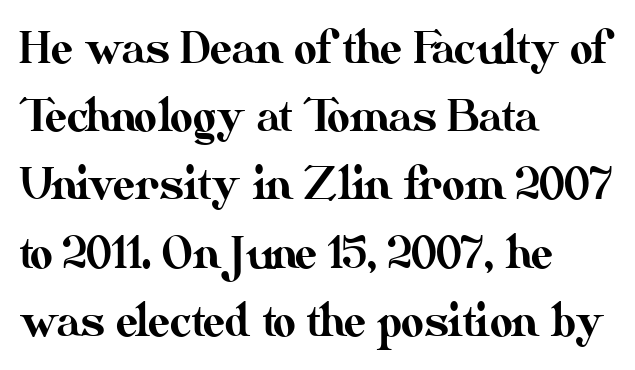
Descenders hang freely into open space. The face used here is proportionally spaced, like ordinary book or web type. This block has exactly the height ordinary leading produces. Teacher's note: observe the even left margin — that is flush-left alignment. The line texture is even and compact thanks to regular tracking.
